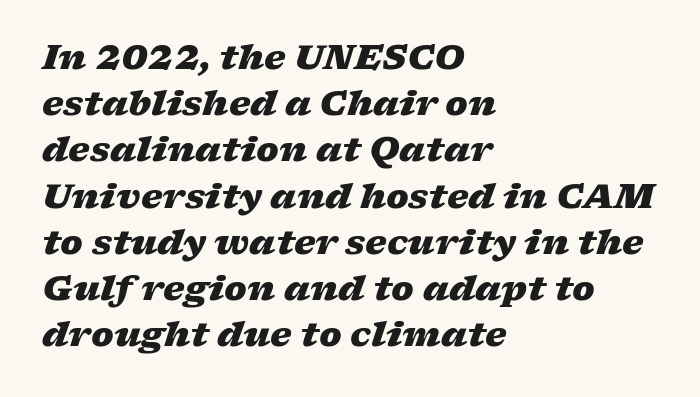
{"italic": "yes", "lean": "right", "slant_degrees": 17, "bold": "yes", "weight": "heavy", "width": "wide", "stroke_contrast": "low", "x_height": "medium", "monospaced": "no", "underline": "no", "align": "left", "line_spacing": "normal", "line_spacing_ratio": 1.36, "letter_spacing": "normal", "letter_spacing_em": 0.0, "glyph_px": 34}
